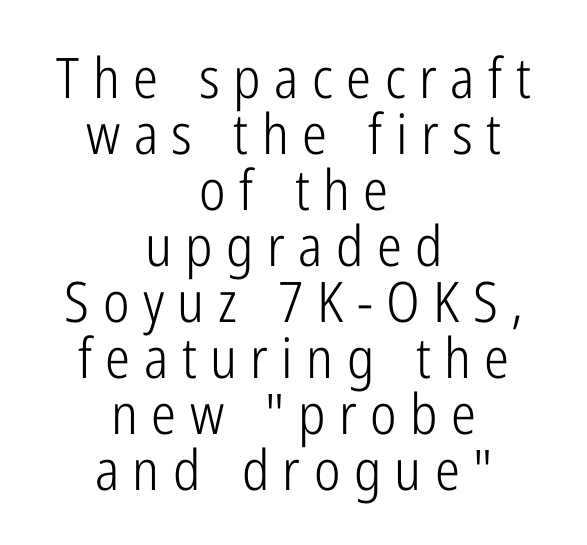
These lines stack symmetrically, like a column narrowing and widening about its center. This rendering widens character spacing well past its baseline value. You could barely slide anything between these rows. Clear beneath every line of the passage. Font category for this specimen: sans-serif. Notice how the stems are strictly vertical — no italics here.
